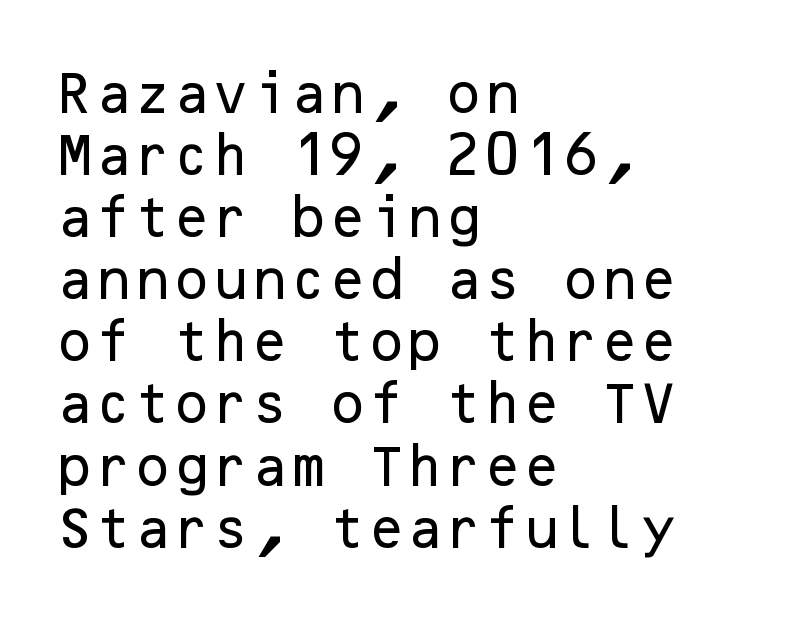
Q: Is the text italic (slanted)? A: No, it is upright.
Q: Is the typeface a serif or a sans-serif typeface? A: Sans-serif.
Q: Is the text underlined? A: No.
Q: How is the paragraph aligned? A: Left-aligned.
Q: Is the spacing between letters normal or unusually wide? A: Normal.
Q: Is the spacing between lines tight, normal or loose? A: Normal.
Q: Width (condensed, normal, or wide)? A: Normal.
Q: Stroke contrast? A: Low.
Q: x-height? A: Medium.
